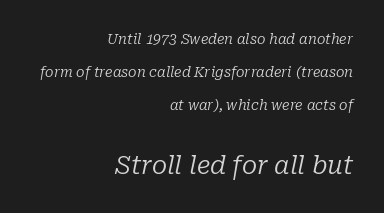
Q: Is the text bold? A: No.
Q: Is the text italic (slanted)? A: Yes, it leans right by about 10 degrees.
Q: Is the text underlined? A: No.
Q: How is the paragraph aligned? A: Right-aligned.
Q: Is the spacing between letters normal or unusually wide? A: Normal.
Q: Is the spacing between lines tight, normal or loose? A: Loose.
Q: Which block of text is set in a larger size, the first (top) or the second (bottom)? A: The second (bottom) one.
